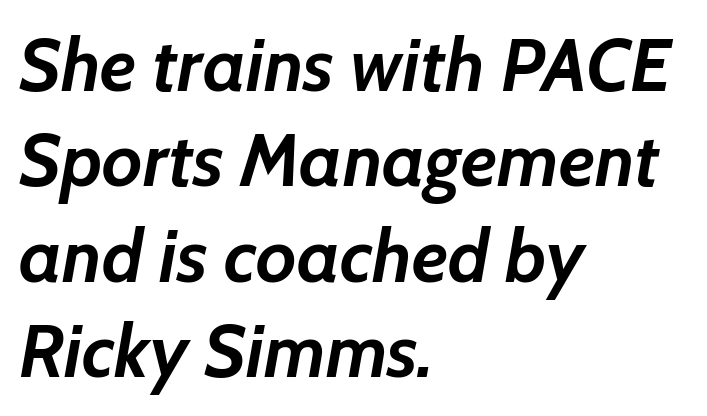
The image shows 74 px semibold type, italic (leaning right); set left-aligned, normal line spacing (1.29x), normal letter spacing, not underlined; low stroke contrast and a medium x-height.
